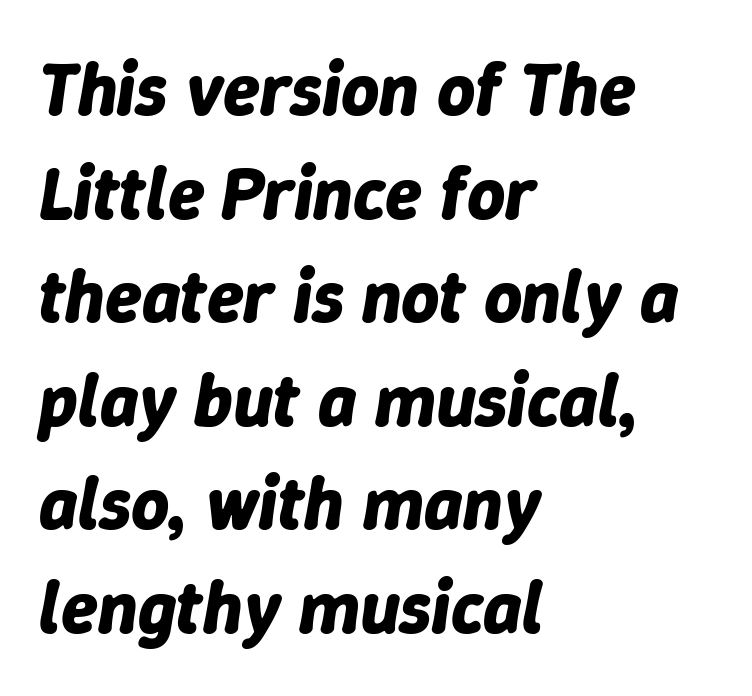
Look at the stroke-to-counter ratio: heavy, a bold. The axis of the letterforms is tilted away from vertical. A typesetter would call this zero additional tracking. The letters advance in unequal steps, a hallmark of proportional type.
